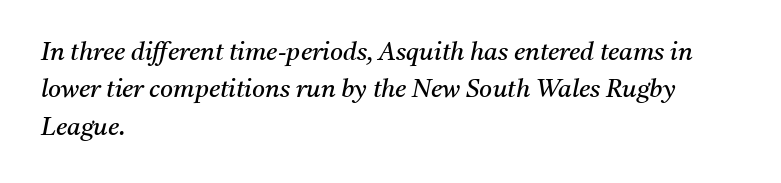
Q: Is the text bold? A: No.
Q: Is the text italic (slanted)? A: Yes, it leans right by about 11 degrees.
Q: Is the text underlined? A: No.
Q: How is the paragraph aligned? A: Left-aligned.
Q: Is the spacing between letters normal or unusually wide? A: Normal.
Q: Is the spacing between lines tight, normal or loose? A: Normal.
